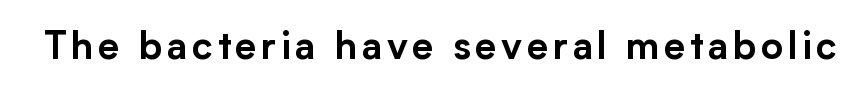
{"serif": "no", "italic": "no", "width": "normal", "stroke_contrast": "low", "x_height": "medium", "monospaced": "no", "underline": "no", "glyph_px": 38}
